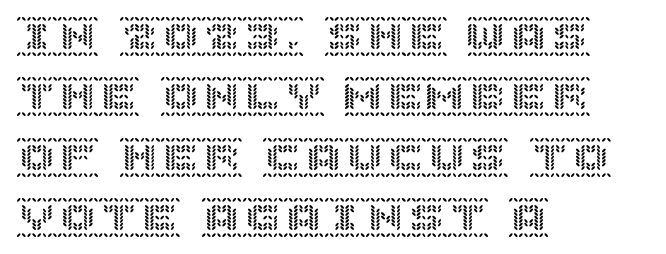
Q: Is the text italic (slanted)? A: No, it is upright.
Q: Is the text underlined? A: No.
Q: How is the paragraph aligned? A: Left-aligned.
Q: Is the spacing between letters normal or unusually wide? A: Normal.
Q: Is the spacing between lines tight, normal or loose? A: Normal.
Q: Width (condensed, normal, or wide)? A: Normal.
Q: x-height? A: Large.
